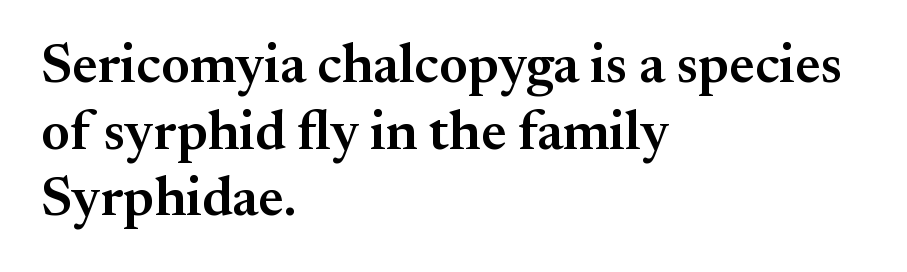
Words appear dense and cohesive because spacing is normal. Looks like regular typesetting: each glyph gets only the width it needs. Posture: straight, roman, zero tilt. The strip under each line holds only bare page. Layout note: lines flush left. Weight check: semibold — heavier than regular, not quite bold.
